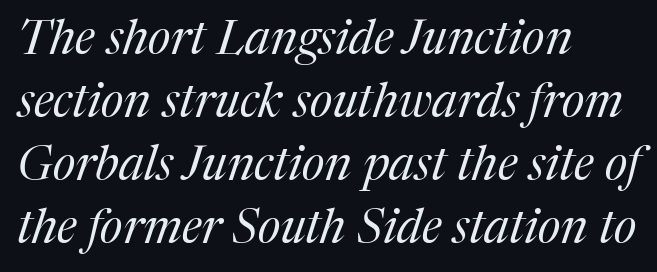
The image shows 48 px regular-weight serif type, italic (leaning right); set left-aligned, normal line spacing (1.31x), normal letter spacing, not underlined; medium stroke contrast and a medium x-height.
